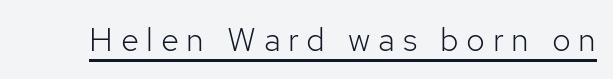
{"serif": "no", "italic": "no", "bold": "no", "weight": "light", "width": "normal", "stroke_contrast": "low", "x_height": "medium", "monospaced": "no", "underline": "yes", "letter_spacing": "wide", "letter_spacing_em": 0.23, "glyph_px": 33}
